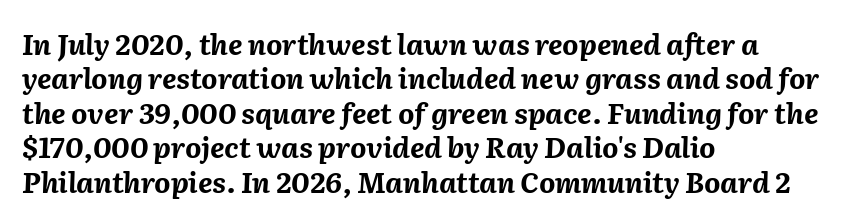
Q: Is the text bold? A: Yes.
Q: Is the text italic (slanted)? A: Yes, it leans right by about 2 degrees.
Q: Is the text underlined? A: No.
Q: How is the paragraph aligned? A: Left-aligned.
Q: Is the spacing between letters normal or unusually wide? A: Normal.
Q: Width (condensed, normal, or wide)? A: Normal.
Q: Stroke contrast? A: Medium.
Q: x-height? A: Medium.
Q: Monospaced? A: No.
